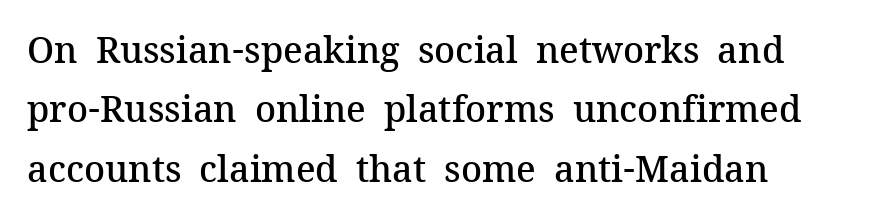
The image shows 36 px semibold serif type, upright; set left-aligned, normal line spacing (1.65x), normal letter spacing, not underlined; medium stroke contrast and a medium x-height.
